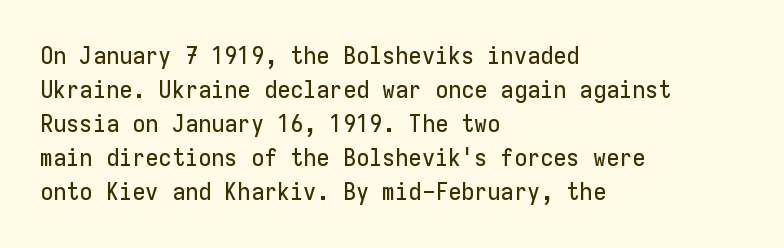
Each word holds together tightly as a unit, with standard inter-letter gaps. Horizontally, the lines are justified to the leading edge only. Check the space under the baseline: it is left empty. Leading matches the norm, producing a regular column.
